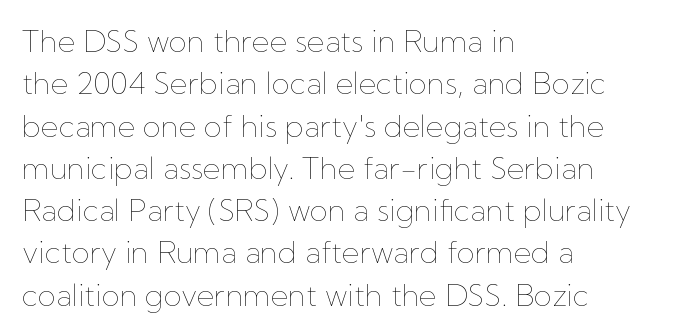
Q: Is the text bold? A: No.
Q: Is the text italic (slanted)? A: No, it is upright.
Q: Is the text underlined? A: No.
Q: How is the paragraph aligned? A: Left-aligned.
Q: Is the spacing between letters normal or unusually wide? A: Normal.
Q: Is the spacing between lines tight, normal or loose? A: Normal.
Q: Width (condensed, normal, or wide)? A: Normal.
Q: Stroke contrast? A: Low.
Q: x-height? A: Medium.
Q: Monospaced? A: No.
